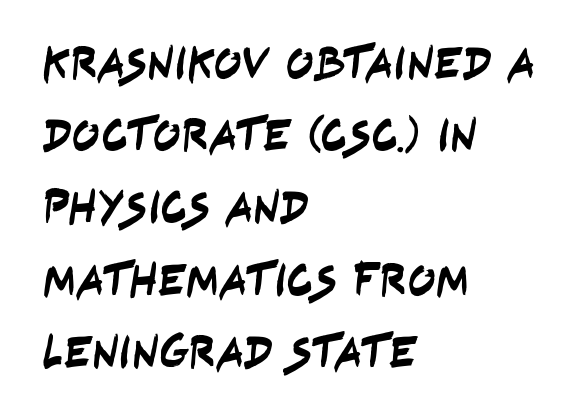
Q: Is the typeface a serif or a sans-serif typeface? A: Sans-serif.
Q: Is the text underlined? A: No.
Q: How is the paragraph aligned? A: Left-aligned.
Q: Is the spacing between letters normal or unusually wide? A: Normal.
Q: Is the spacing between lines tight, normal or loose? A: Normal.
Q: Width (condensed, normal, or wide)? A: Condensed.
Q: Stroke contrast? A: Low.
Q: x-height? A: Large.
Q: Monospaced? A: No.
